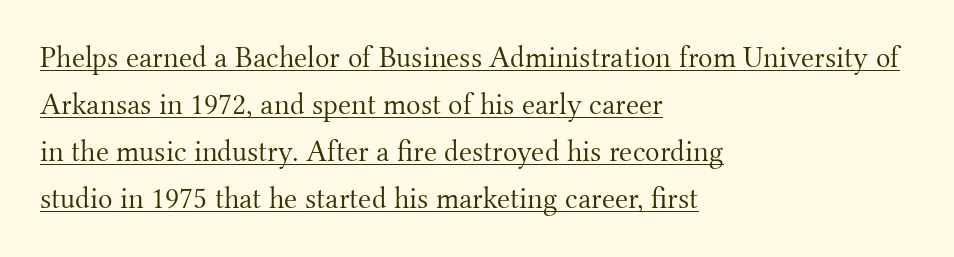
Weight: in the light-to-regular range. Is this a fixed-width face? No — the glyphs have proportional, varying widths. Does the type have serifs? Yes, each stem ends in a small foot. Tall strokes in this sample are plumb rather than angled. Vertically, the passage feels balanced, rows spaced as you'd expect.
